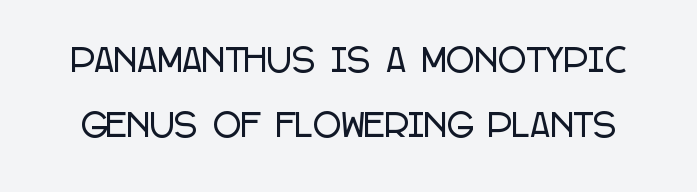
Q: Is the text italic (slanted)? A: No, it is upright.
Q: Is the typeface a serif or a sans-serif typeface? A: Sans-serif.
Q: Is the text underlined? A: No.
Q: Is the spacing between letters normal or unusually wide? A: Normal.
Q: Is the spacing between lines tight, normal or loose? A: Loose.
Q: Width (condensed, normal, or wide)? A: Condensed.
Q: Stroke contrast? A: Low.
Q: x-height? A: Large.
Q: Monospaced? A: No.
